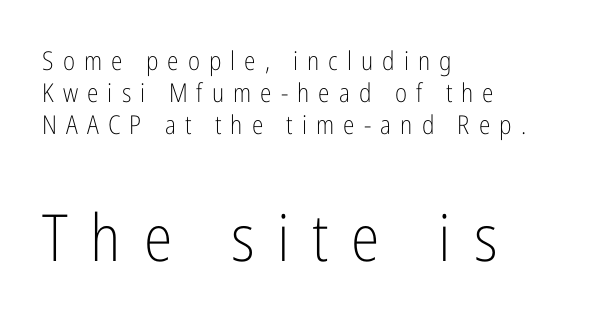
{"serif": "no", "italic": "no", "bold": "no", "weight": "light", "width": "condensed", "stroke_contrast": "low", "x_height": "medium", "monospaced": "no", "underline": "no", "align": "left", "line_spacing_ratio": 1.24, "letter_spacing": "wide", "letter_spacing_em": 0.35, "larger_block": "second", "size_ratio": 2.5, "glyph_px": 65}
